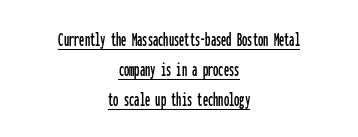
Q: Is the text italic (slanted)? A: No, it is upright.
Q: Is the text underlined? A: Yes.
Q: How is the paragraph aligned? A: Centered.
Q: Is the spacing between letters normal or unusually wide? A: Normal.
Q: Is the spacing between lines tight, normal or loose? A: Normal.
